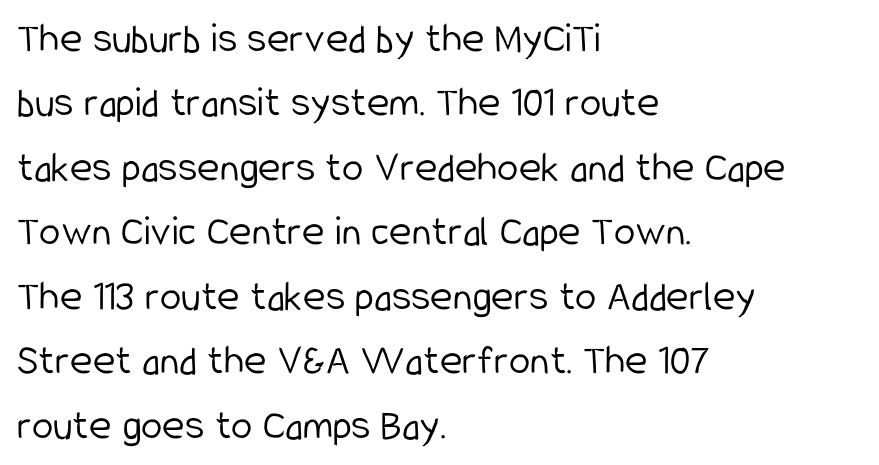
The ragged edge is on the right, which tells us the setting is flush left. Honestly, there is no underline to notice here at all. Vertical stems look standard width or narrower in stroke. Ordinary non-slanted type is in use. This rendering employs a face without finishing strokes, i.e., a sans-serif.
